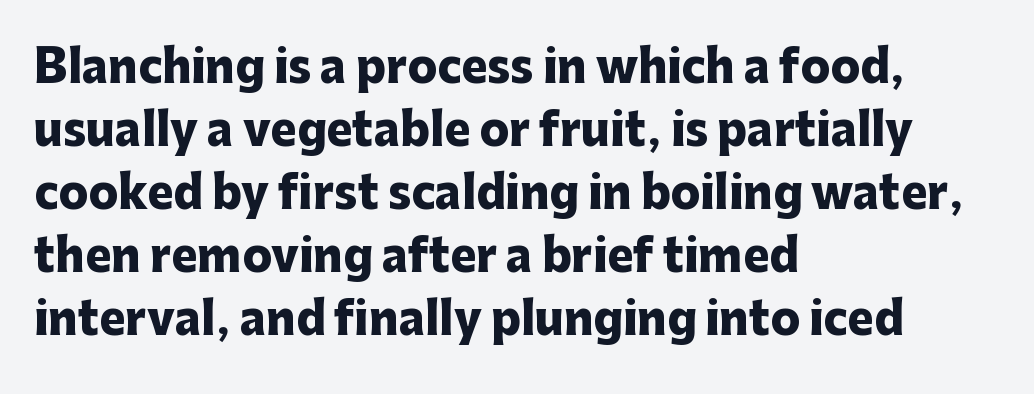
Q: Is the text bold? A: Yes.
Q: Is the text italic (slanted)? A: No, it is upright.
Q: Is the typeface a serif or a sans-serif typeface? A: Sans-serif.
Q: Is the text underlined? A: No.
Q: How is the paragraph aligned? A: Left-aligned.
Q: Is the spacing between letters normal or unusually wide? A: Normal.
Q: Is the spacing between lines tight, normal or loose? A: Normal.
Q: Width (condensed, normal, or wide)? A: Normal.
Q: Stroke contrast? A: Low.
Q: x-height? A: Medium.
Q: Monospaced? A: No.
